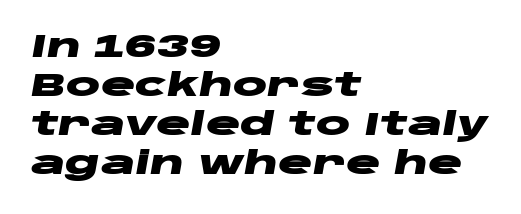
{"italic": "yes", "lean": "right", "slant_degrees": 10, "bold": "yes", "weight": "heavy", "width": "wide", "stroke_contrast": "low", "x_height": "large", "monospaced": "no", "underline": "no", "align": "left", "line_spacing_ratio": 1.22, "letter_spacing": "normal", "letter_spacing_em": 0.0, "glyph_px": 32}
